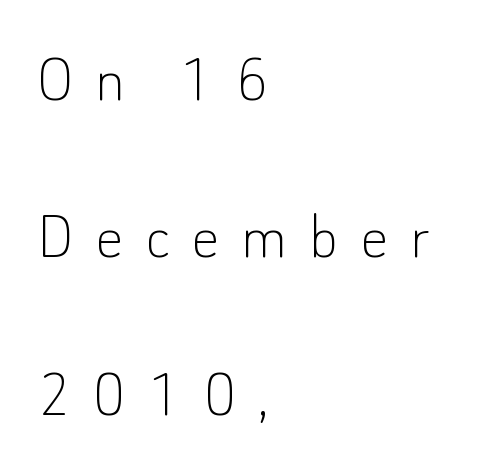
Looks like regular typesetting: each glyph gets only the width it needs. In terms of leading, this rendering errs on the spacious side. The lettering holds an erect, upright posture throughout. Observe the wide spacing: letters keep a clear distance from each other.
